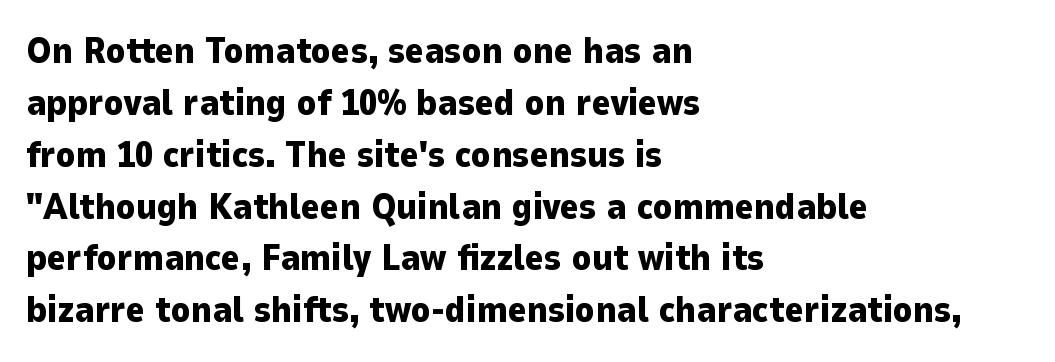
Q: Is the text bold? A: Yes.
Q: Is the text italic (slanted)? A: No, it is upright.
Q: Is the typeface a serif or a sans-serif typeface? A: Sans-serif.
Q: Is the text underlined? A: No.
Q: How is the paragraph aligned? A: Left-aligned.
Q: Is the spacing between letters normal or unusually wide? A: Normal.
Q: Is the spacing between lines tight, normal or loose? A: Normal.
Q: Width (condensed, normal, or wide)? A: Normal.
Q: Stroke contrast? A: Low.
Q: x-height? A: Medium.
Q: Monospaced? A: No.
